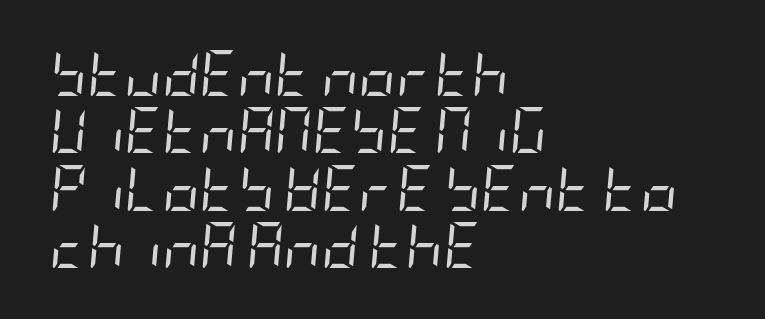
{"italic": "yes", "lean": "right", "slant_degrees": 5, "bold": "no", "weight": "regular", "width": "condensed", "stroke_contrast": "low", "x_height": "large", "underline": "no", "align": "left", "line_spacing": "normal", "line_spacing_ratio": 1.25, "letter_spacing": "normal", "letter_spacing_em": 0.0, "glyph_px": 46}
